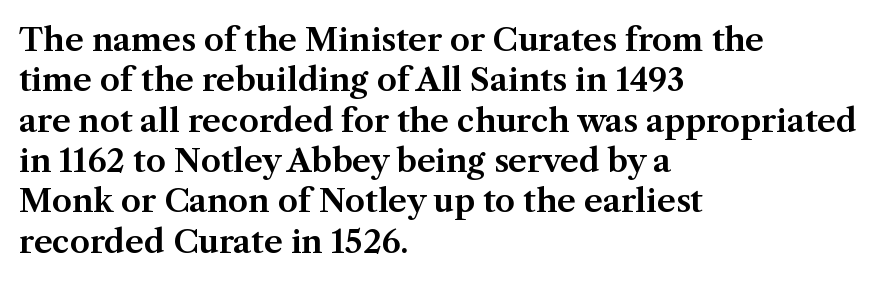
The image shows 32 px serif type, upright; set left-aligned, normal line spacing (1.26x), normal letter spacing, not underlined; medium stroke contrast and a medium x-height.
